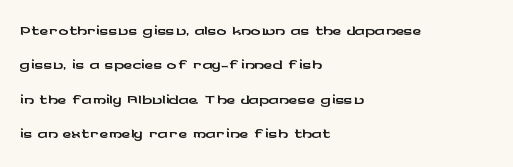
Style check: upright. All the whitespace from short lines collects on the right. Rule under the text: the space is simply empty. Leading matches the norm, producing a regular column.
